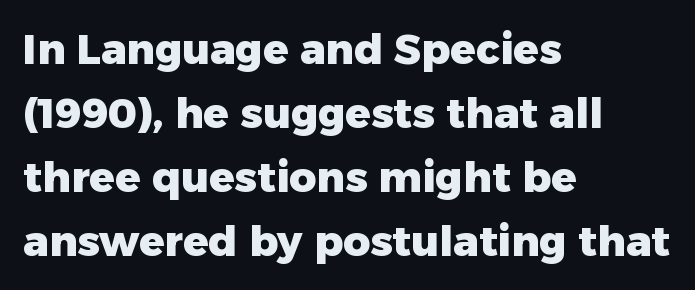
The image shows 42 px heavy sans-serif type, upright; set left-aligned, normal line spacing (1.52x), normal letter spacing, not underlined; low stroke contrast and a medium x-height.
